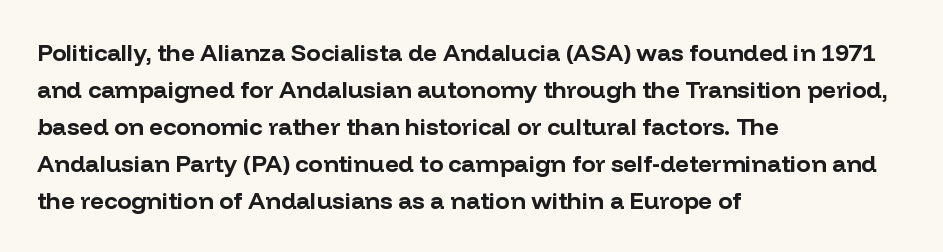
{"italic": "no", "bold": "yes", "underline": "no", "align": "left", "line_spacing": "normal", "line_spacing_ratio": 1.54, "letter_spacing": "normal", "letter_spacing_em": 0.0, "glyph_px": 24}
